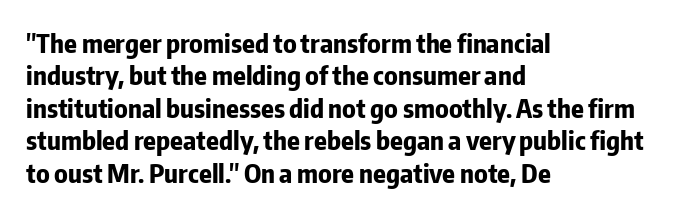
The image shows 26 px bold type, upright; set left-aligned, normal line spacing (1.25x), normal letter spacing, not underlined.
